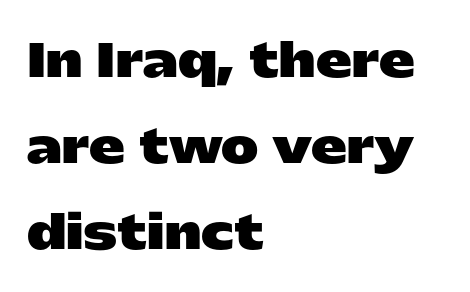
Q: Is the text bold? A: Yes.
Q: Is the text italic (slanted)? A: No, it is upright.
Q: Is the typeface a serif or a sans-serif typeface? A: Sans-serif.
Q: Is the text underlined? A: No.
Q: How is the paragraph aligned? A: Left-aligned.
Q: Is the spacing between letters normal or unusually wide? A: Normal.
Q: Is the spacing between lines tight, normal or loose? A: Loose.
Q: Width (condensed, normal, or wide)? A: Wide.
Q: Stroke contrast? A: Low.
Q: x-height? A: Medium.
Q: Monospaced? A: No.
